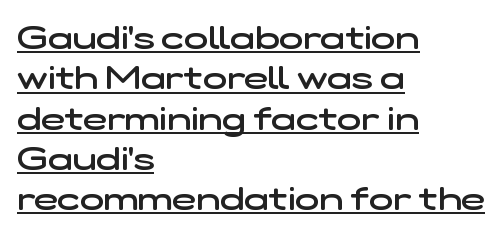
{"serif": "no", "bold": "semi", "weight": "semibold", "width": "wide", "stroke_contrast": "low", "x_height": "medium", "monospaced": "no", "underline": "yes", "align": "left", "line_spacing": "normal", "line_spacing_ratio": 1.26, "letter_spacing": "normal", "letter_spacing_em": 0.0, "glyph_px": 32}
